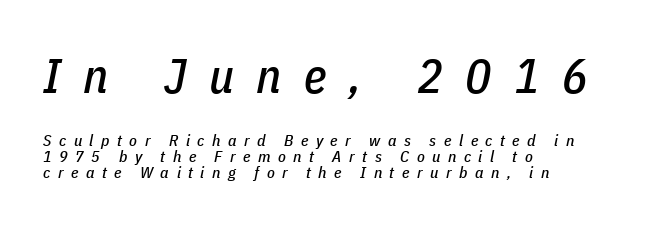
The image shows 48 px condensed type, italic (leaning right); set left-aligned, tight line spacing (0.99x), unusually wide letter spacing (+0.47 em), not underlined; the first (top) block is 3.0x larger; low stroke contrast and a medium x-height.
